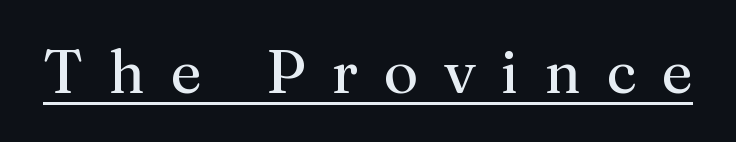
The image shows 61 px regular-weight serif type, upright; set unusually wide letter spacing (+0.42 em), underlined; medium stroke contrast and a medium x-height.
